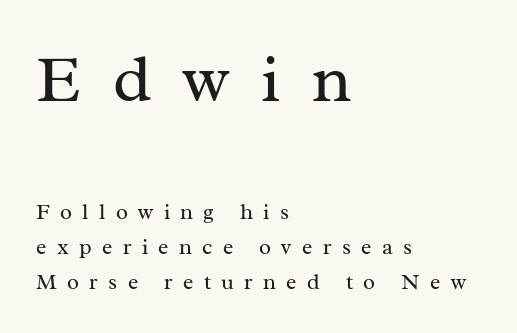
If you squint, the top block still reads clearly — it's the larger of the two. Here the designer chose a conventional face with non-uniform glyph widths. Normally led — the rows are evenly, conventionally spaced. The space directly below the letters is spotless.
